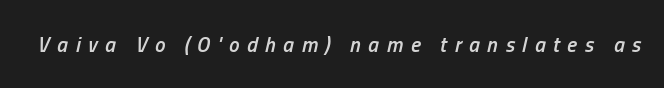
The image shows 21 px text type, italic (leaning right); set unusually wide letter spacing (+0.36 em), not underlined.
